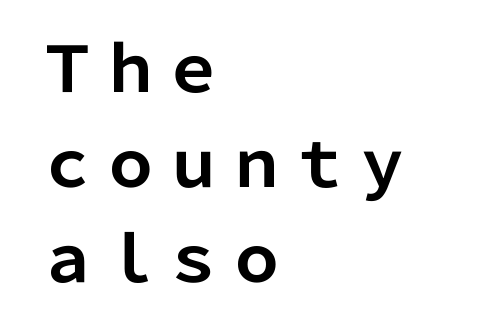
The letters stand upright; this is a roman face. Short and long lines alike share a common starting point at left. On the weight axis this lands at bold, roughly 700. Observe the ordinary spacing: letters are neighbours, not strangers. Observe the absence of serifs on each vertical stroke in this sample.
